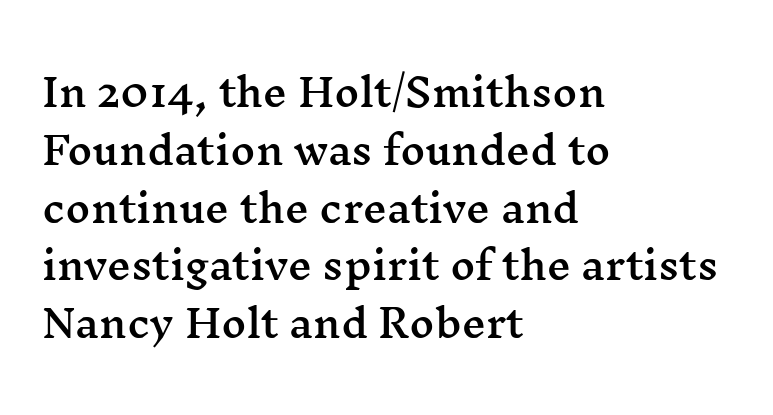
The image shows 38 px wide serif type, upright; set left-aligned, normal line spacing (1.52x), normal letter spacing, not underlined; medium stroke contrast and a medium x-height.
